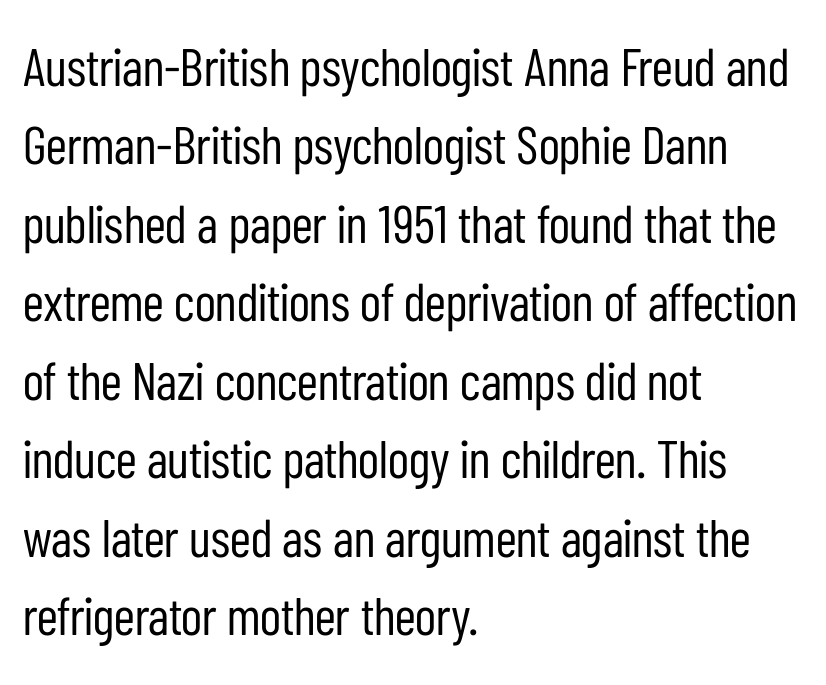
The image shows 53 px regular-weight, condensed sans-serif type, upright; set left-aligned, normal line spacing (1.48x), normal letter spacing, not underlined; low stroke contrast and a medium x-height.
